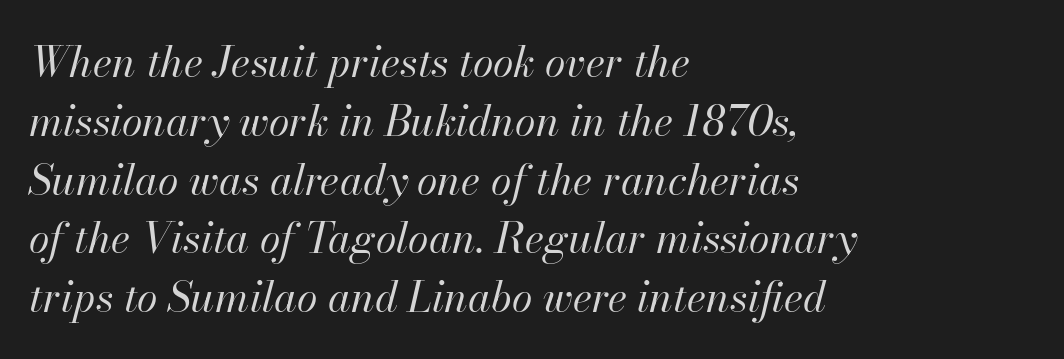
{"italic": "yes", "lean": "right", "slant_degrees": 13, "bold": "no", "weight": "regular", "width": "normal", "stroke_contrast": "high", "x_height": "small", "monospaced": "no", "underline": "no", "align": "left", "line_spacing": "normal", "line_spacing_ratio": 1.4, "letter_spacing": "normal", "letter_spacing_em": 0.0, "glyph_px": 42}
